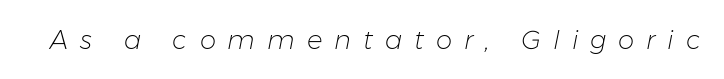
{"italic": "yes", "lean": "right", "slant_degrees": 11, "bold": "no", "underline": "no", "letter_spacing": "wide", "letter_spacing_em": 0.46, "glyph_px": 26}
